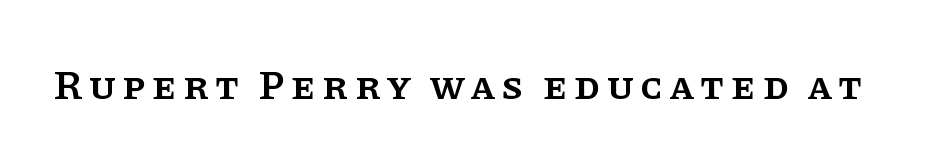
Q: Is the text bold? A: Semi-bold.
Q: Is the text italic (slanted)? A: No, it is upright.
Q: Is the typeface a serif or a sans-serif typeface? A: Serif.
Q: Is the text underlined? A: No.
Q: Width (condensed, normal, or wide)? A: Normal.
Q: Stroke contrast? A: Low.
Q: x-height? A: Large.
Q: Monospaced? A: No.
